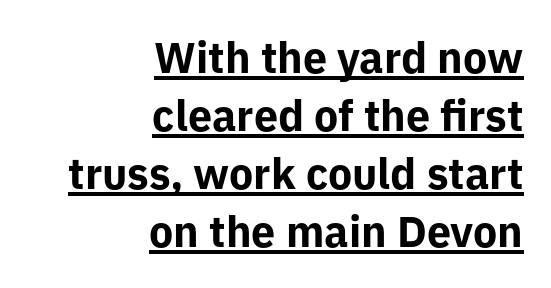
Somebody hit Ctrl+U on this one — the words are underlined. Casual observation: everything's shoved over to the right. Serif or sans? Sans — the stroke terminals are bare. Spacing verdict: proportional, widths tailored to each character. Summary of weight: heavy, a full bold. Rows of type keep a routine distance in the vertical direction.
